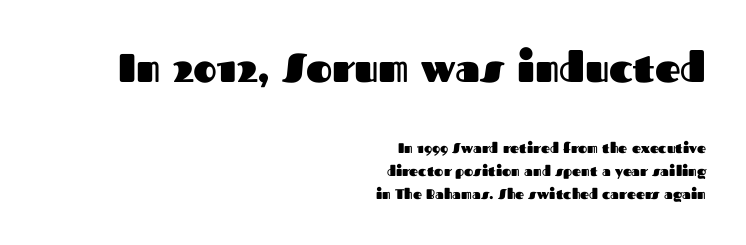
Q: Is the text bold? A: Yes.
Q: Is the text italic (slanted)? A: No, it is upright.
Q: Is the typeface a serif or a sans-serif typeface? A: Sans-serif.
Q: Is the text underlined? A: No.
Q: How is the paragraph aligned? A: Right-aligned.
Q: Is the spacing between letters normal or unusually wide? A: Normal.
Q: Is the spacing between lines tight, normal or loose? A: Normal.
Q: Which block of text is set in a larger size, the first (top) or the second (bottom)? A: The first (top) one.
Q: Width (condensed, normal, or wide)? A: Normal.
Q: Stroke contrast? A: Medium.
Q: x-height? A: Medium.
Q: Monospaced? A: No.
